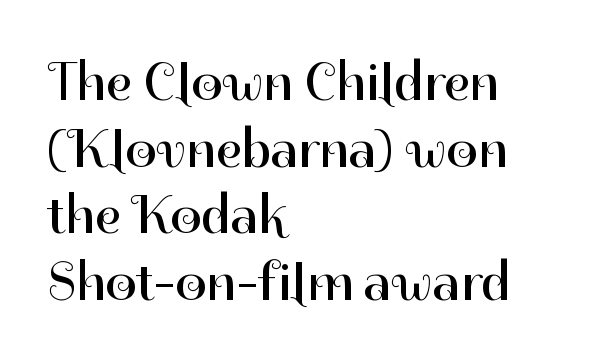
The lettering stays uniformly vertical, giving the passage a roman look. Is this a sans? Yes — the strokes have no serifs. Character widths vary here, with narrow letters taking less room than wide ones. This rendering leaves character spacing at its baseline value.
